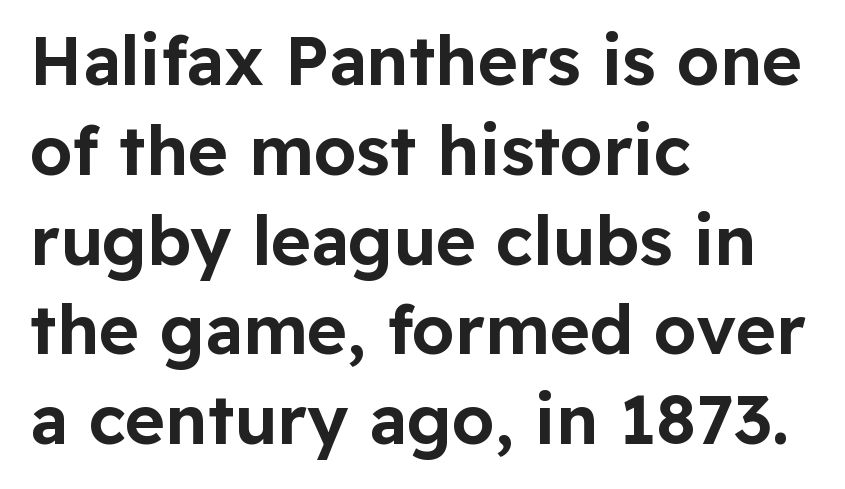
What kind of face is this? One without serifs — a sans. Evenly set lines give the paragraph a standard silhouette. The gaps between neighbouring characters are ordinary and unremarkable. The lettering stays uniformly vertical, giving the passage a roman look.
